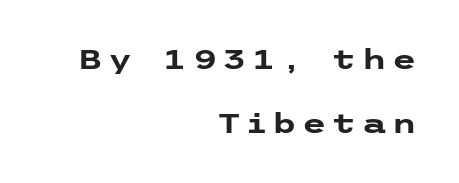
The image shows 28 px heavy, wide sans-serif type, upright; set right-aligned, loose line spacing (2.28x), not underlined; low stroke contrast and a medium x-height.
